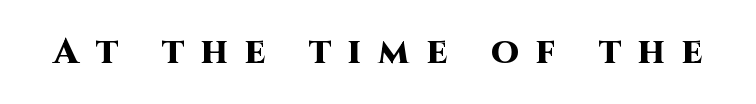
Q: Is the text bold? A: Yes.
Q: Is the text italic (slanted)? A: No, it is upright.
Q: Is the typeface a serif or a sans-serif typeface? A: Sans-serif.
Q: Is the text underlined? A: No.
Q: Is the spacing between letters normal or unusually wide? A: Unusually wide.
Q: Width (condensed, normal, or wide)? A: Normal.
Q: Stroke contrast? A: High.
Q: x-height? A: Large.
Q: Monospaced? A: No.
